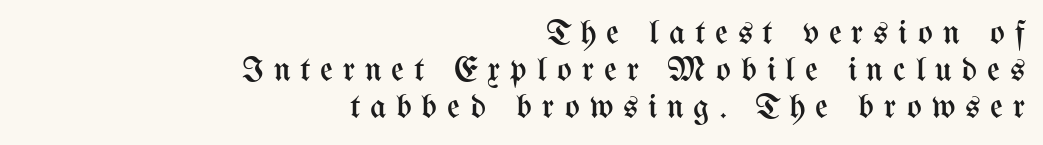
Vertical stems look standard width or narrower in stroke. Layout note: lines flush right. The letters advance in unequal steps, a hallmark of proportional type. These lines huddle together more closely than default settings would place them. Just letters on the line, the space beneath them empty. Between one letter and the next there's a generous, obvious gap.
